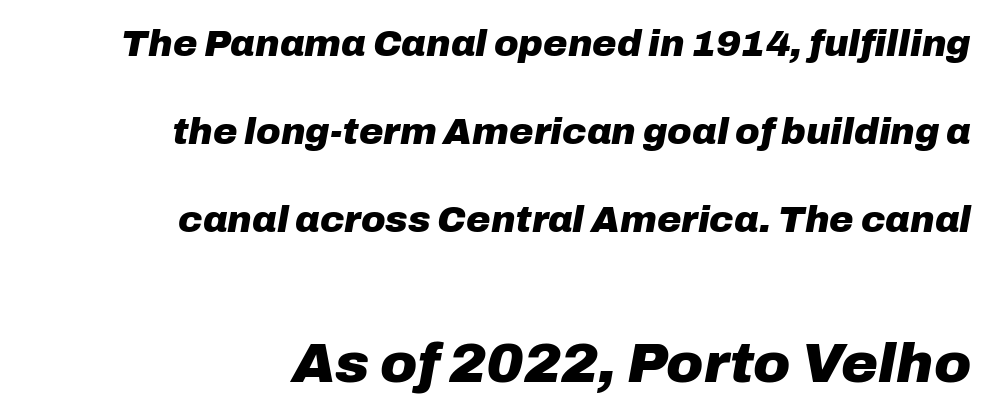
The image shows 56 px heavy type, italic (leaning right); set right-aligned, loose line spacing (2.38x), normal letter spacing, not underlined; the second (bottom) block is 1.51x larger; low stroke contrast and a medium x-height.
